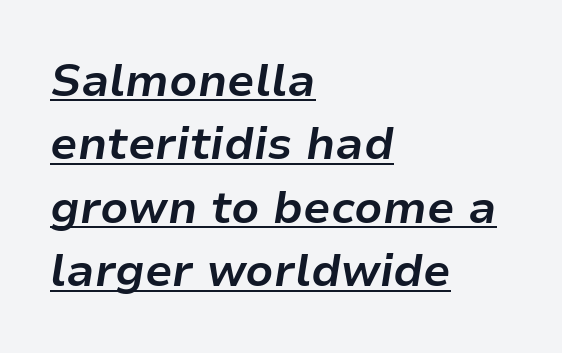
Q: Is the text bold? A: Yes.
Q: Is the text italic (slanted)? A: Yes, it leans right by about 9 degrees.
Q: Is the text underlined? A: Yes.
Q: How is the paragraph aligned? A: Left-aligned.
Q: Is the spacing between letters normal or unusually wide? A: Normal.
Q: Is the spacing between lines tight, normal or loose? A: Normal.
Q: Width (condensed, normal, or wide)? A: Normal.
Q: Stroke contrast? A: Low.
Q: x-height? A: Medium.
Q: Monospaced? A: No.
